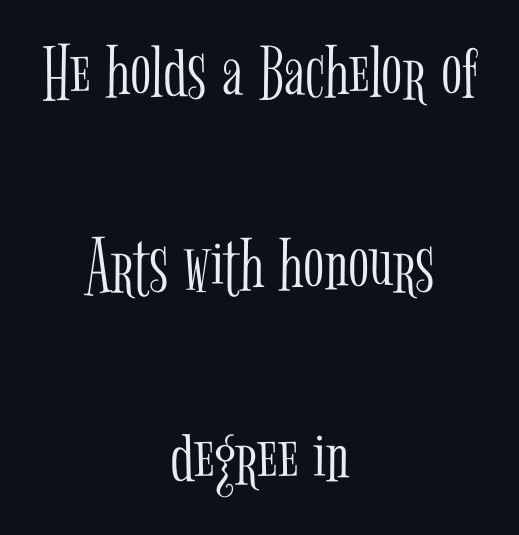
{"serif": "yes", "italic": "no", "bold": "no", "weight": "light", "width": "condensed", "stroke_contrast": "low", "x_height": "medium", "monospaced": "no", "underline": "no", "align": "center", "line_spacing": "loose", "line_spacing_ratio": 2.47, "letter_spacing": "normal", "letter_spacing_em": 0.0, "glyph_px": 78}
